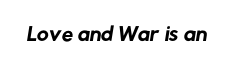
{"serif": "no", "bold": "no", "weight": "regular", "width": "normal", "stroke_contrast": "low", "x_height": "medium", "monospaced": "no", "underline": "no", "letter_spacing": "normal", "letter_spacing_em": 0.0, "glyph_px": 33}
